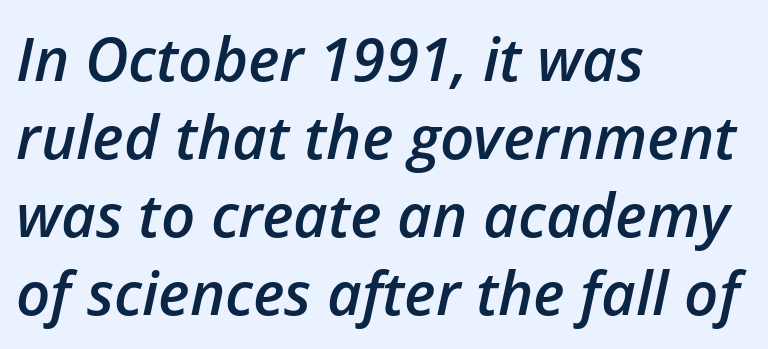
The image shows 60 px semibold type, italic (leaning right); set left-aligned, normal line spacing (1.3x), normal letter spacing, not underlined; low stroke contrast and a medium x-height.
